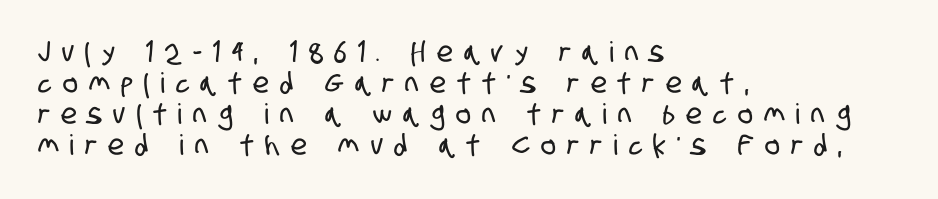
The typeface chosen for these lines omits serifs. Glance below the letters and you will spot only blank space. This block would grow much taller if given ordinary leading; it's compressed now. Casual observation: everything's shoved over to the left. The tracking jumps out immediately: characters are airy and widely separated. Do the characters align in a grid? No, the font is proportional.
